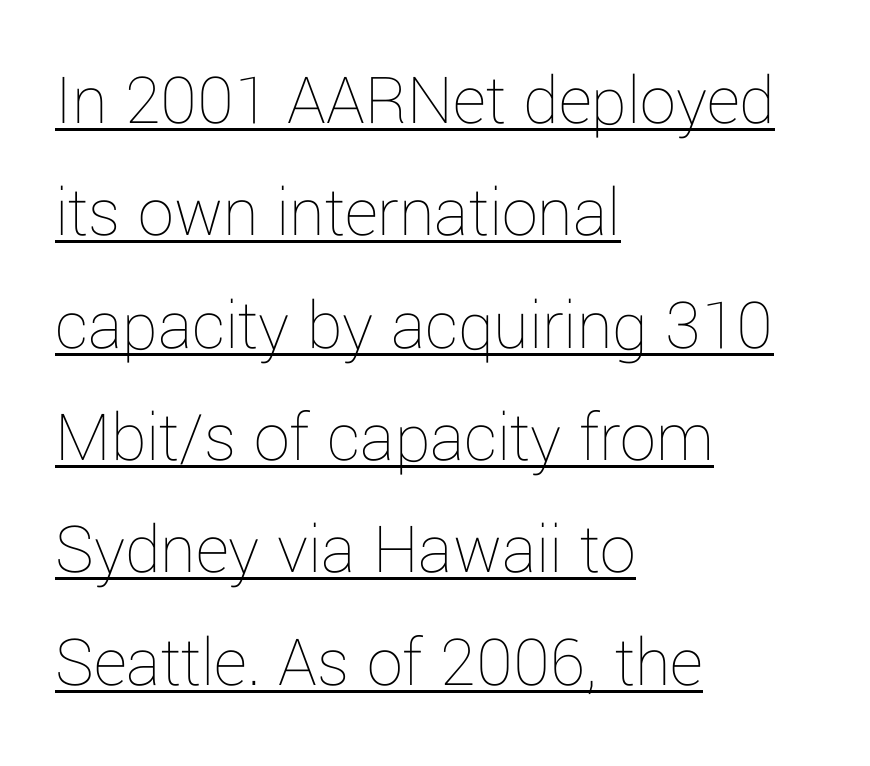
{"italic": "no", "bold": "no", "weight": "thin", "width": "normal", "stroke_contrast": "low", "x_height": "medium", "monospaced": "no", "underline": "yes", "align": "left", "line_spacing": "normal", "line_spacing_ratio": 1.56, "letter_spacing": "normal", "letter_spacing_em": 0.0, "glyph_px": 72}
